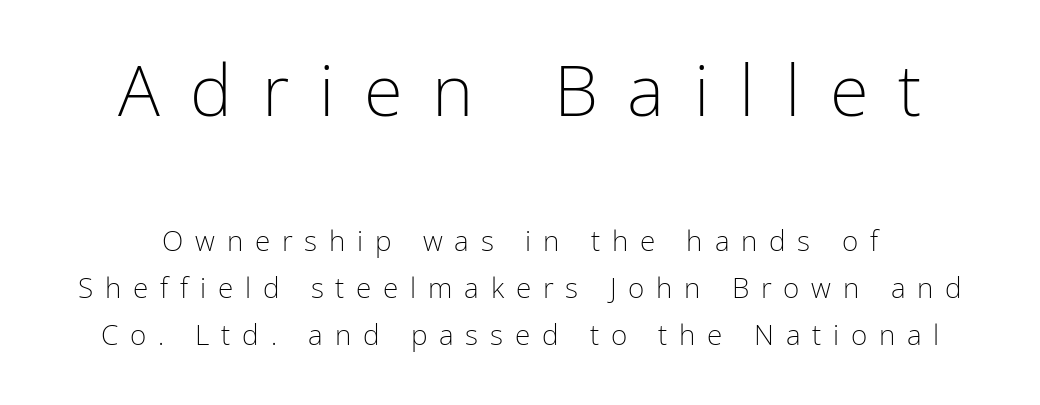
A centered setting, common on invitations and titles, is used for this passage. The line texture is sparse and dotted thanks to wide tracking. The characters are drawn with everyday or finer stroke widths. The rendering uses natural spacing where letterforms have individual widths. Is this a sans? Yes — the strokes have no serifs.
